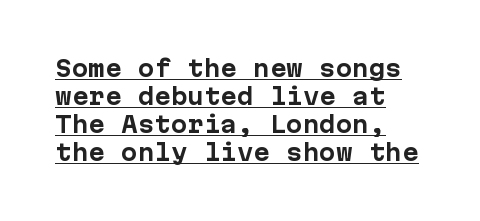
The image shows 22 px bold type, upright; set left-aligned, normal line spacing (1.27x), normal letter spacing, underlined.
